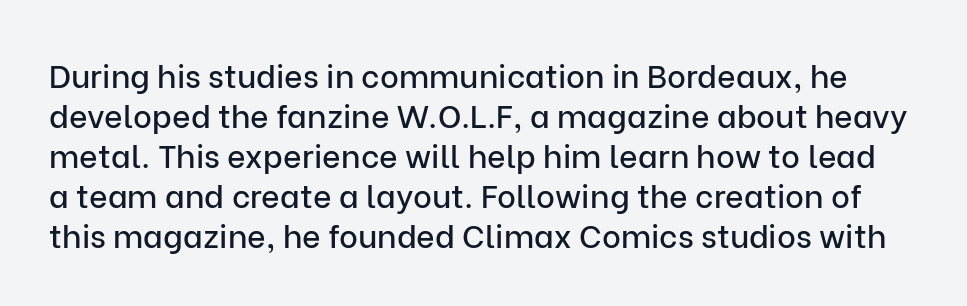
The image shows 32 px sans-serif type, upright; set normal line spacing (1.25x), normal letter spacing, not underlined; low stroke contrast and a medium x-height.
